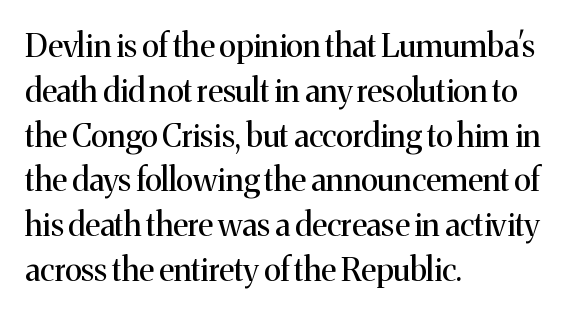
The image shows 32 px regular-weight serif type, upright; set left-aligned, normal line spacing (1.4x), normal letter spacing, not underlined; medium stroke contrast and a medium x-height.
